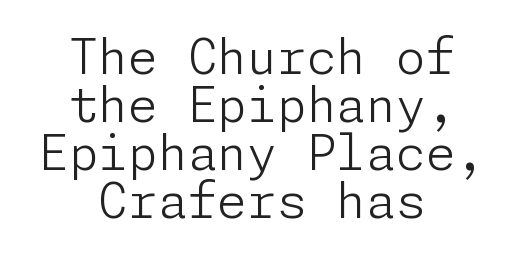
{"serif": "no", "italic": "no", "bold": "no", "weight": "light", "width": "normal", "stroke_contrast": "low", "x_height": "medium", "underline": "no", "align": "center", "line_spacing": "tight", "line_spacing_ratio": 1.0, "letter_spacing": "normal", "letter_spacing_em": 0.0, "glyph_px": 48}
